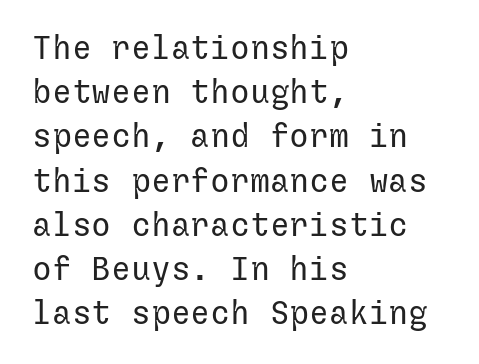
The image shows 33 px regular-weight sans-serif type, upright; set left-aligned, normal line spacing (1.34x), normal letter spacing, not underlined; low stroke contrast and a medium x-height.
